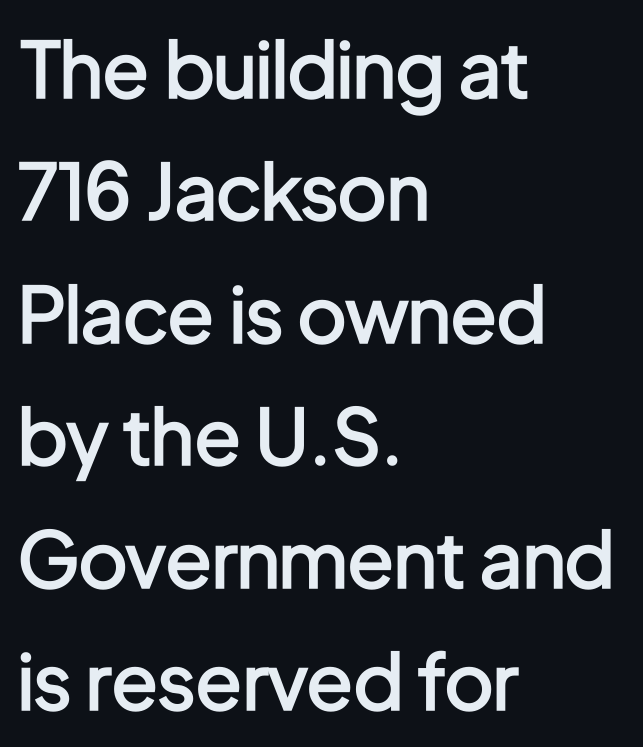
The image shows 77 px semibold, condensed sans-serif type, upright; set left-aligned, normal line spacing (1.59x), normal letter spacing, not underlined; low stroke contrast and a medium x-height.
